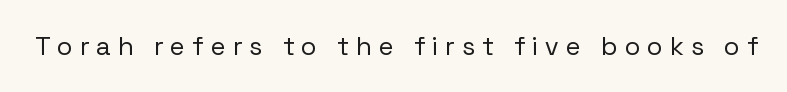
{"italic": "no", "bold": "no", "underline": "no", "letter_spacing": "wide", "letter_spacing_em": 0.28, "glyph_px": 26}
